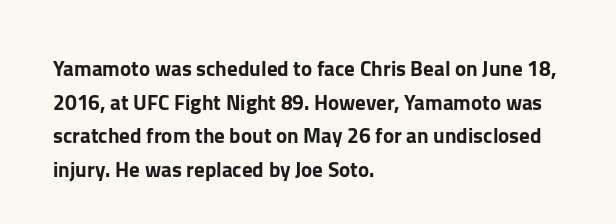
{"italic": "no", "underline": "no", "align": "left", "line_spacing": "normal", "line_spacing_ratio": 1.6, "letter_spacing": "normal", "letter_spacing_em": 0.0, "glyph_px": 21}
